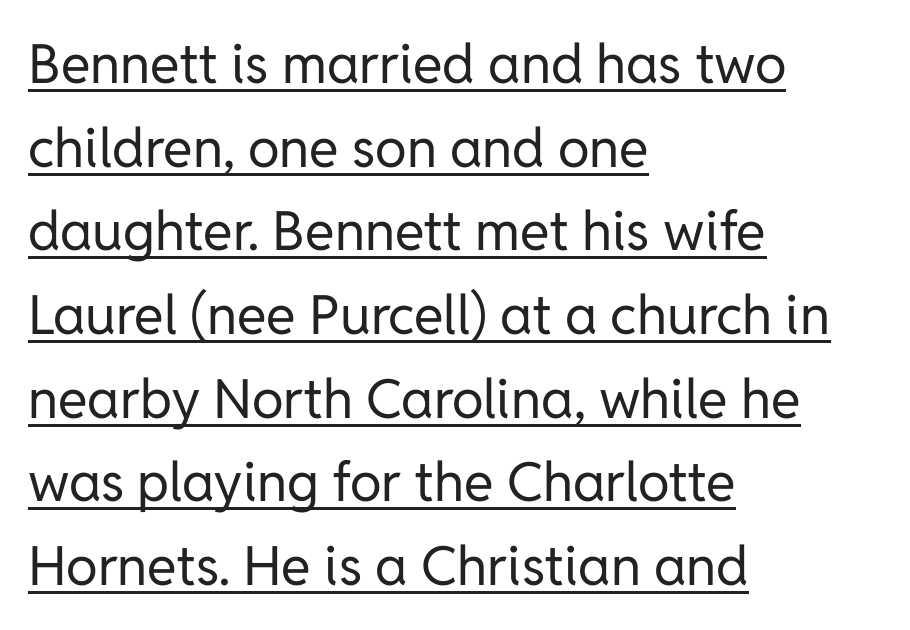
{"serif": "no", "italic": "no", "bold": "no", "weight": "regular", "width": "normal", "stroke_contrast": "low", "x_height": "medium", "monospaced": "no", "underline": "yes", "align": "left", "line_spacing": "normal", "line_spacing_ratio": 1.55, "letter_spacing": "normal", "letter_spacing_em": 0.0, "glyph_px": 54}
